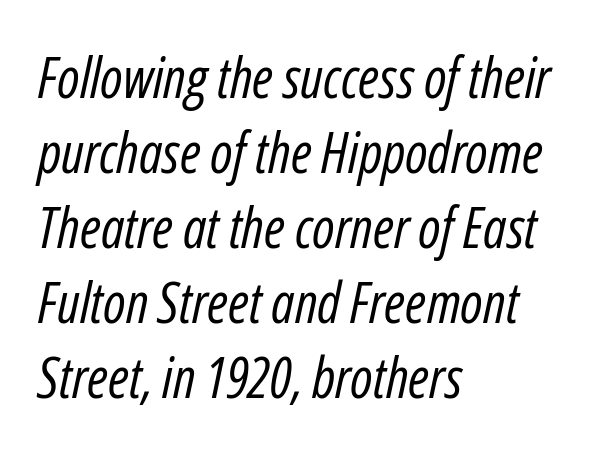
{"italic": "yes", "lean": "right", "slant_degrees": 12, "bold": "no", "weight": "regular", "width": "condensed", "stroke_contrast": "low", "x_height": "medium", "monospaced": "no", "underline": "no", "align": "left", "line_spacing": "normal", "line_spacing_ratio": 1.34, "letter_spacing": "normal", "letter_spacing_em": 0.0, "glyph_px": 56}
